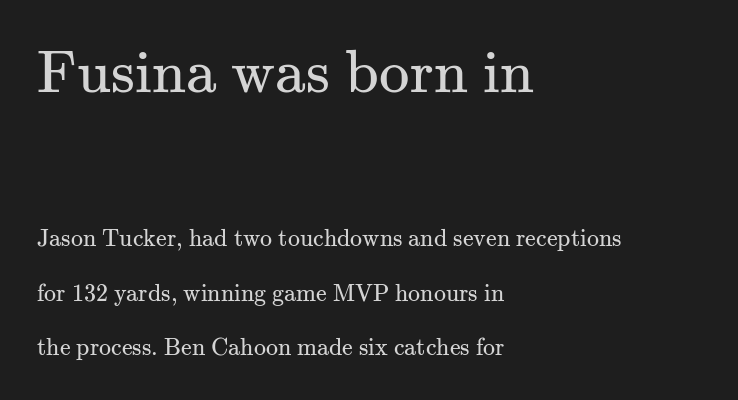
Q: Is the text bold? A: No.
Q: Is the text italic (slanted)? A: No, it is upright.
Q: Is the typeface a serif or a sans-serif typeface? A: Serif.
Q: Is the text underlined? A: No.
Q: How is the paragraph aligned? A: Left-aligned.
Q: Is the spacing between letters normal or unusually wide? A: Normal.
Q: Is the spacing between lines tight, normal or loose? A: Loose.
Q: Which block of text is set in a larger size, the first (top) or the second (bottom)? A: The first (top) one.
Q: Width (condensed, normal, or wide)? A: Normal.
Q: Stroke contrast? A: Medium.
Q: x-height? A: Small.
Q: Monospaced? A: No.
